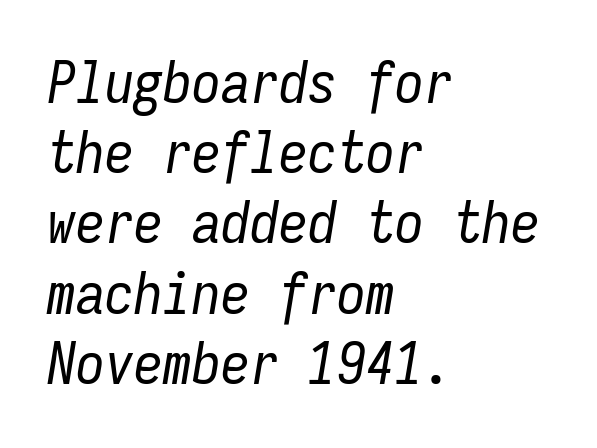
Q: Is the text bold? A: No.
Q: Is the text italic (slanted)? A: Yes, it leans right by about 9 degrees.
Q: Is the text underlined? A: No.
Q: How is the paragraph aligned? A: Left-aligned.
Q: Is the spacing between letters normal or unusually wide? A: Normal.
Q: Width (condensed, normal, or wide)? A: Condensed.
Q: Stroke contrast? A: Low.
Q: x-height? A: Medium.
Q: Monospaced? A: Yes.
